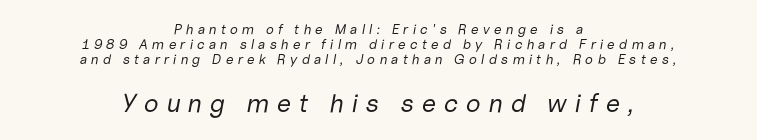
Q: Is the text bold? A: No.
Q: Is the text italic (slanted)? A: Yes, it leans right by about 10 degrees.
Q: Is the text underlined? A: No.
Q: How is the paragraph aligned? A: Centered.
Q: Is the spacing between letters normal or unusually wide? A: Unusually wide.
Q: Is the spacing between lines tight, normal or loose? A: Tight.
Q: Which block of text is set in a larger size, the first (top) or the second (bottom)? A: The second (bottom) one.
